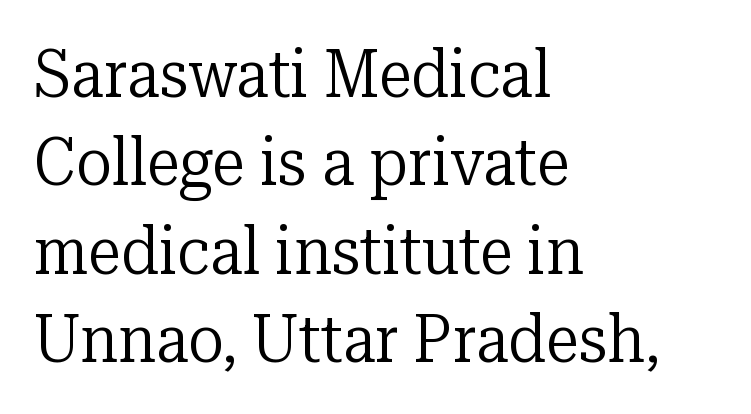
The image shows 67 px regular-weight serif type, upright; set left-aligned, normal line spacing (1.32x), normal letter spacing, not underlined; low stroke contrast and a medium x-height.
